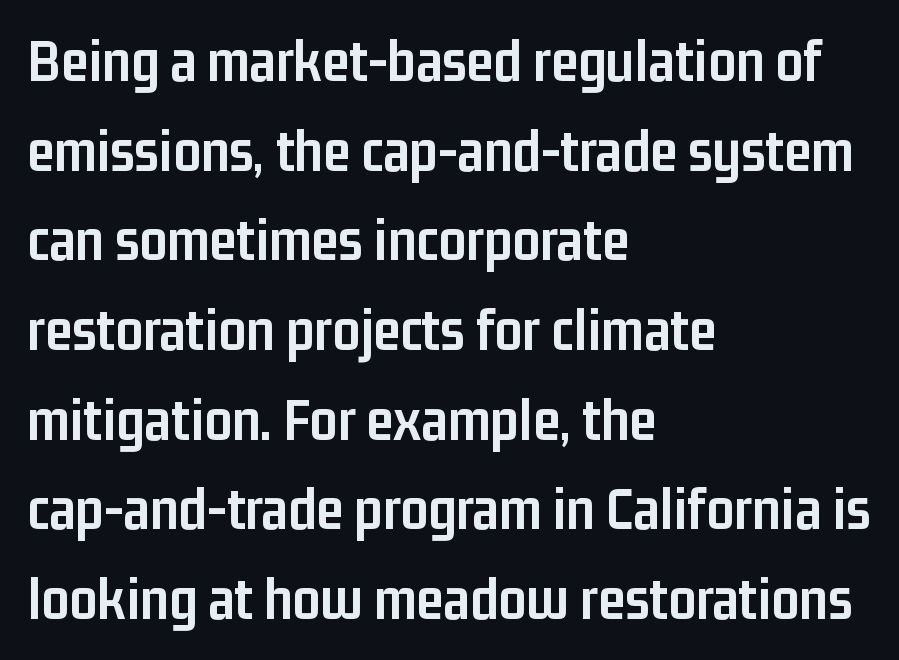
Line spacing here is normal. Lines of text with bare space underneath. Does extra space separate the letters? No, they use regular spacing. Line beginnings align vertically; line endings do not. This sample has the flowing, uneven cadence of proportional lettering.
